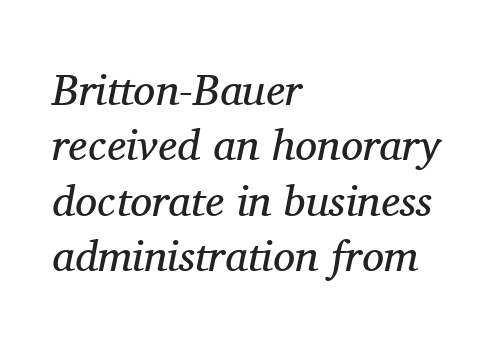
{"serif": "yes", "italic": "yes", "lean": "right", "slant_degrees": 11, "bold": "no", "weight": "regular", "width": "normal", "stroke_contrast": "medium", "x_height": "medium", "monospaced": "no", "underline": "no", "align": "left", "line_spacing": "normal", "line_spacing_ratio": 1.26, "letter_spacing": "normal", "letter_spacing_em": 0.0, "glyph_px": 44}
